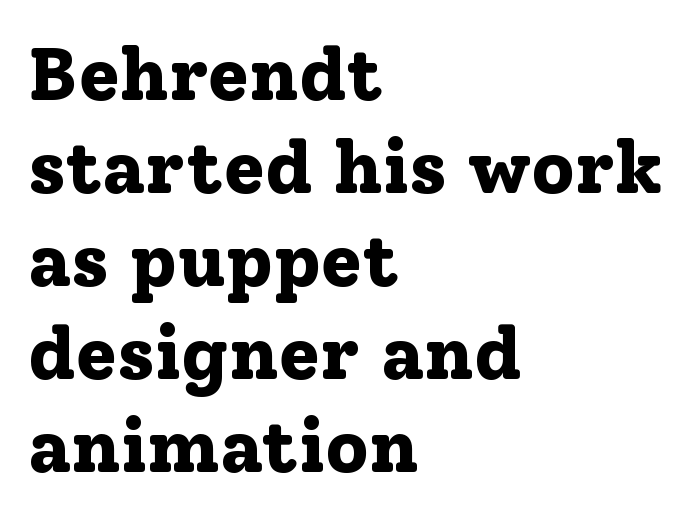
{"serif": "yes", "italic": "no", "bold": "yes", "weight": "bold", "width": "normal", "stroke_contrast": "low", "x_height": "medium", "monospaced": "no", "underline": "no", "align": "left", "line_spacing_ratio": 1.24, "letter_spacing": "normal", "letter_spacing_em": 0.0, "glyph_px": 75}
